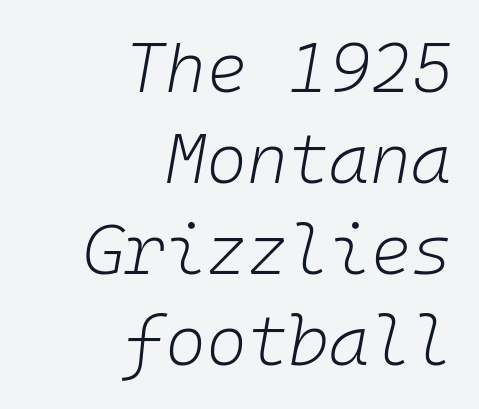
The image shows 70 px light type, italic (leaning right), monospaced; set right-aligned, normal line spacing (1.3x), normal letter spacing, not underlined; low stroke contrast and a medium x-height.
